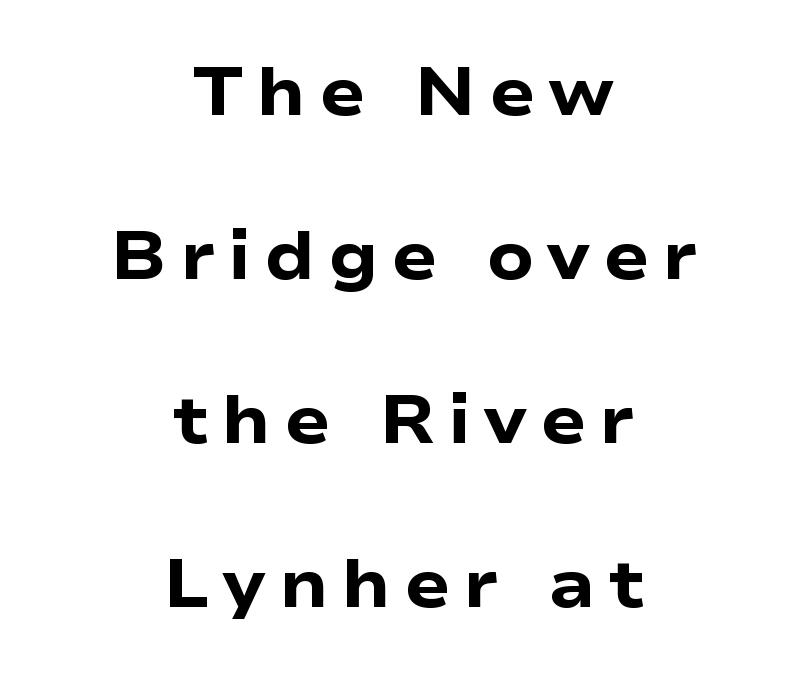
A centered setting, common on invitations and titles, is used for this passage. The letters carry no serifs — their stems end cleanly without finishing strokes. The rendering uses natural spacing where letterforms have individual widths. Interline gaps are noticeably wide in this sample.
